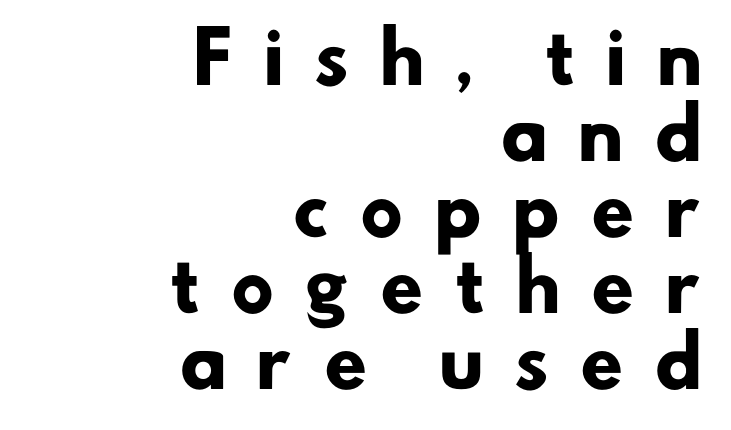
The image shows 69 px heavy sans-serif type; set right-aligned, tight line spacing (1.1x), unusually wide letter spacing (+0.42 em), not underlined; low stroke contrast and a small x-height.
